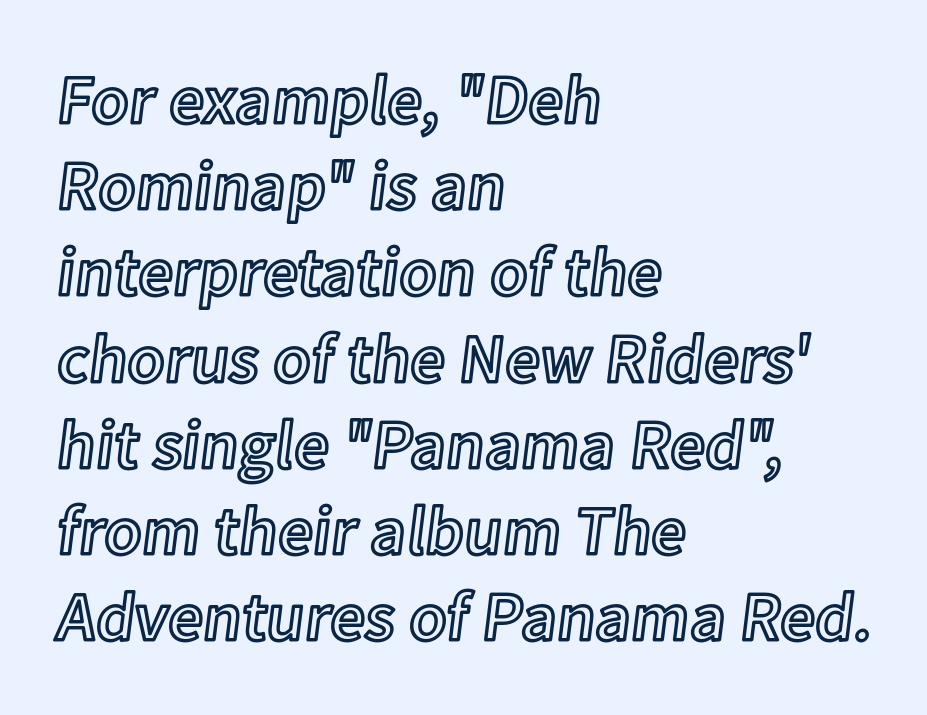
Q: Is the text italic (slanted)? A: Yes.
Q: Is the text underlined? A: No.
Q: How is the paragraph aligned? A: Left-aligned.
Q: Is the spacing between letters normal or unusually wide? A: Normal.
Q: Is the spacing between lines tight, normal or loose? A: Normal.
Q: Width (condensed, normal, or wide)? A: Normal.
Q: x-height? A: Medium.
Q: Monospaced? A: No.
